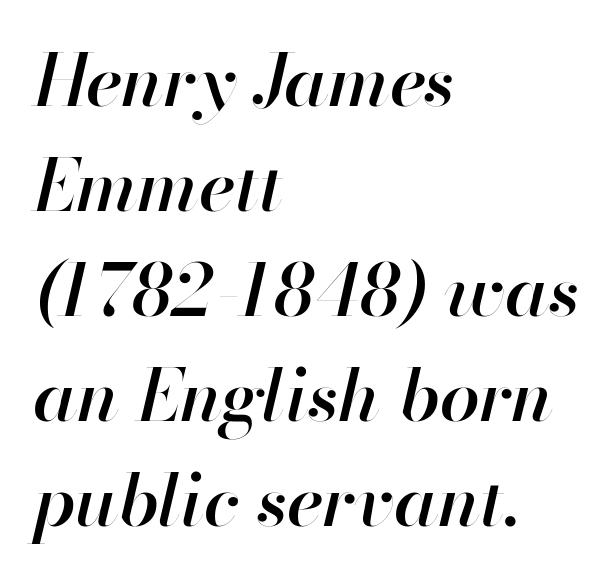
Q: Is the text bold? A: Semi-bold.
Q: Is the text italic (slanted)? A: Yes, it leans right by about 13 degrees.
Q: Is the text underlined? A: No.
Q: How is the paragraph aligned? A: Left-aligned.
Q: Is the spacing between letters normal or unusually wide? A: Normal.
Q: Is the spacing between lines tight, normal or loose? A: Normal.
Q: Width (condensed, normal, or wide)? A: Normal.
Q: Stroke contrast? A: High.
Q: x-height? A: Small.
Q: Monospaced? A: No.
